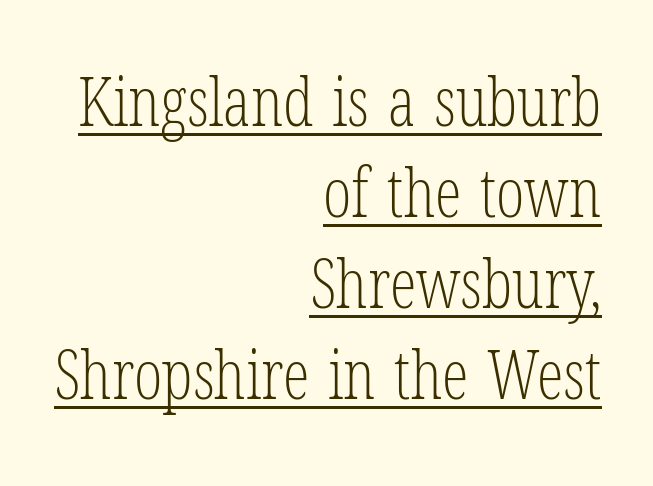
{"serif": "yes", "italic": "no", "bold": "no", "weight": "light", "width": "condensed", "stroke_contrast": "low", "x_height": "medium", "monospaced": "no", "underline": "yes", "align": "right", "line_spacing": "normal", "line_spacing_ratio": 1.36, "letter_spacing": "normal", "letter_spacing_em": 0.0, "glyph_px": 67}
